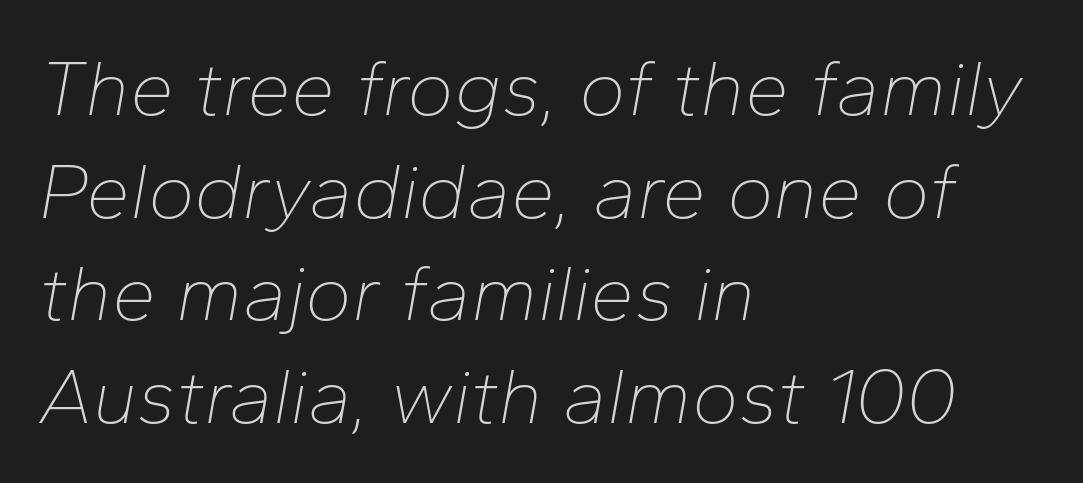
Q: Is the text bold? A: No.
Q: Is the text italic (slanted)? A: Yes, it leans right by about 10 degrees.
Q: Is the text underlined? A: No.
Q: How is the paragraph aligned? A: Left-aligned.
Q: Is the spacing between letters normal or unusually wide? A: Normal.
Q: Is the spacing between lines tight, normal or loose? A: Normal.
Q: Width (condensed, normal, or wide)? A: Normal.
Q: Stroke contrast? A: Low.
Q: x-height? A: Medium.
Q: Monospaced? A: No.
